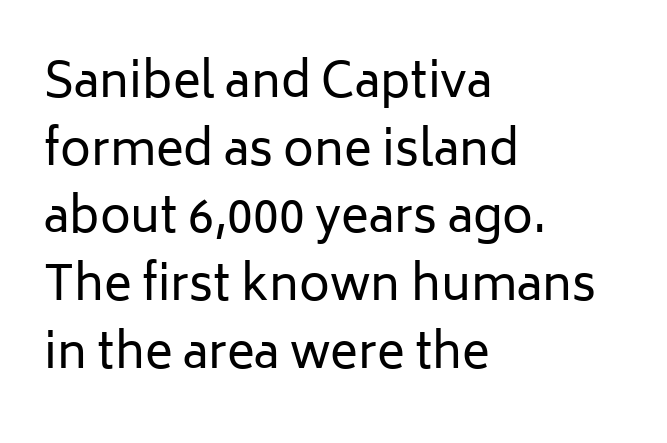
Q: Is the text bold? A: No.
Q: Is the text italic (slanted)? A: No, it is upright.
Q: Is the typeface a serif or a sans-serif typeface? A: Sans-serif.
Q: Is the text underlined? A: No.
Q: How is the paragraph aligned? A: Left-aligned.
Q: Is the spacing between letters normal or unusually wide? A: Normal.
Q: Is the spacing between lines tight, normal or loose? A: Normal.
Q: Width (condensed, normal, or wide)? A: Normal.
Q: Stroke contrast? A: Low.
Q: x-height? A: Medium.
Q: Monospaced? A: No.
